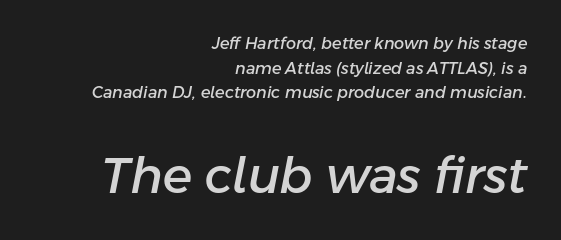
{"italic": "yes", "lean": "right", "slant_degrees": 11, "width": "normal", "stroke_contrast": "low", "x_height": "medium", "monospaced": "no", "underline": "no", "align": "right", "line_spacing": "normal", "line_spacing_ratio": 1.54, "letter_spacing": "normal", "letter_spacing_em": 0.0, "larger_block": "second", "size_ratio": 3.06, "glyph_px": 49}
